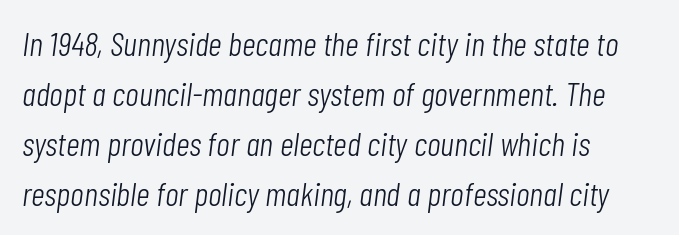
Q: Is the text bold? A: No.
Q: Is the text italic (slanted)? A: Yes, it leans right by about 7 degrees.
Q: Is the text underlined? A: No.
Q: How is the paragraph aligned? A: Left-aligned.
Q: Is the spacing between letters normal or unusually wide? A: Normal.
Q: Is the spacing between lines tight, normal or loose? A: Normal.
Q: Width (condensed, normal, or wide)? A: Condensed.
Q: Stroke contrast? A: Low.
Q: x-height? A: Medium.
Q: Monospaced? A: No.
